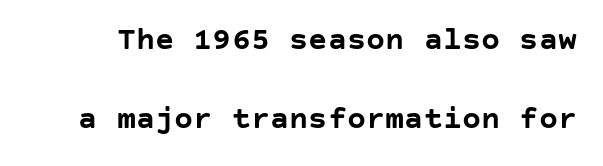
Q: Is the text bold? A: Yes.
Q: Is the text italic (slanted)? A: No, it is upright.
Q: Is the typeface a serif or a sans-serif typeface? A: Sans-serif.
Q: Is the text underlined? A: No.
Q: Is the spacing between letters normal or unusually wide? A: Normal.
Q: Is the spacing between lines tight, normal or loose? A: Loose.
Q: Width (condensed, normal, or wide)? A: Normal.
Q: Stroke contrast? A: Low.
Q: x-height? A: Large.
